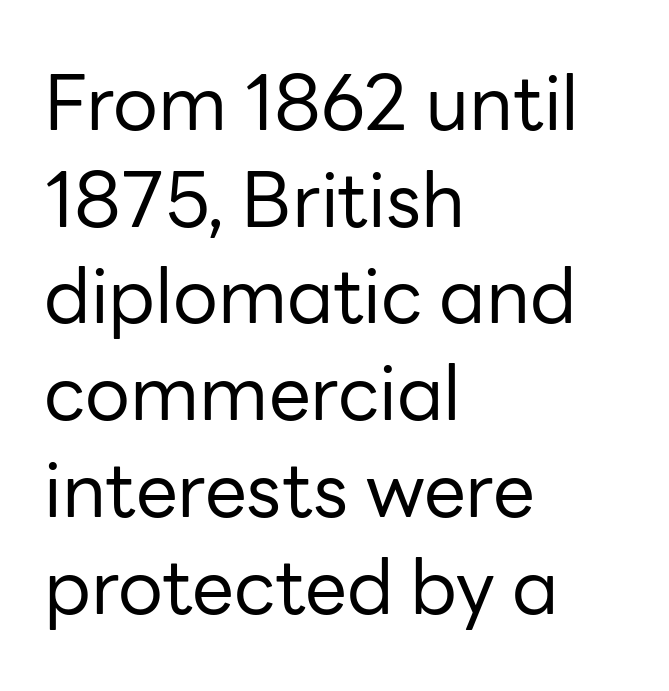
Caption: multi-line text, flush left, ragged right. A light-to-regular cut is what we see here. The font family rendered here belongs to the sans-serif group. The vertical gap from one line to the next is medium. Between one letter and the next there's only the usual sliver of space.
